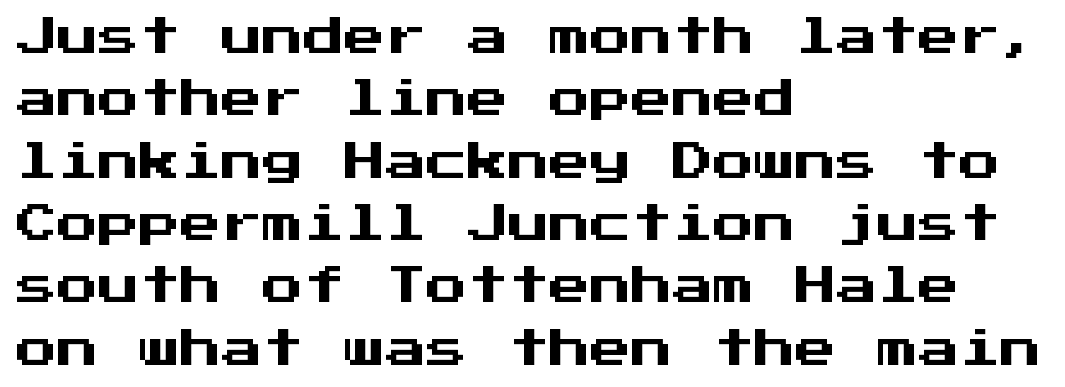
Notice how the passage keeps a crisp vertical edge on the left only. Monospaced: the letters line up in strict vertical columns. Style check: upright. The letters carry no serifs — their stems end cleanly without finishing strokes. If you measured baseline to baseline, you'd find a middling distance.
